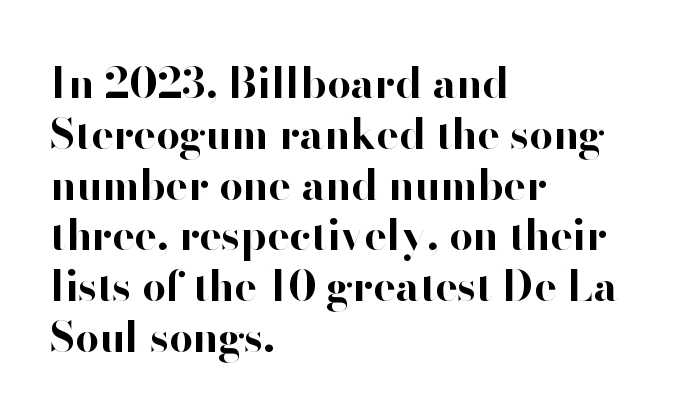
{"serif": "no", "italic": "no", "bold": "yes", "weight": "bold", "width": "normal", "stroke_contrast": "high", "x_height": "small", "monospaced": "no", "underline": "no", "align": "left", "line_spacing_ratio": 1.21, "letter_spacing": "normal", "letter_spacing_em": 0.0, "glyph_px": 42}
